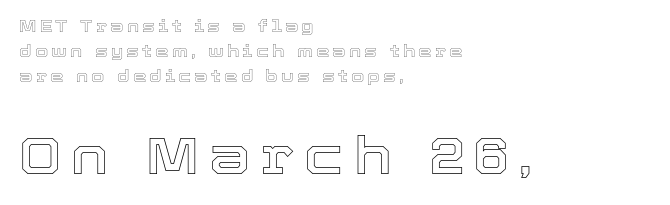
{"italic": "no", "width": "normal", "x_height": "medium", "monospaced": "no", "underline": "no", "align": "left", "line_spacing": "normal", "line_spacing_ratio": 1.46, "larger_block": "second", "size_ratio": 3.06, "glyph_px": 52}
